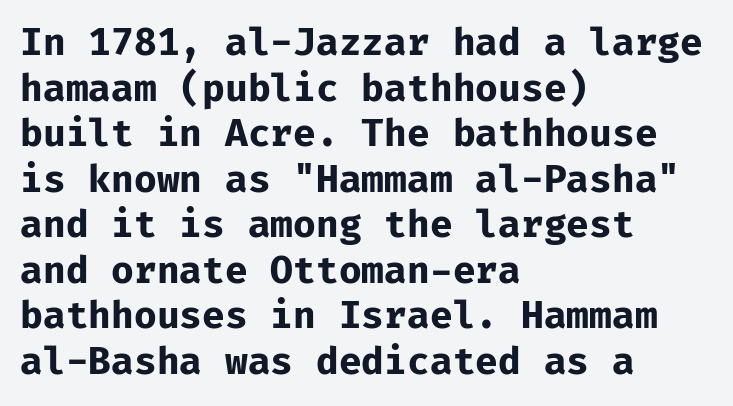
{"serif": "no", "italic": "no", "bold": "yes", "weight": "bold", "width": "normal", "stroke_contrast": "low", "x_height": "medium", "monospaced": "yes", "underline": "no", "align": "left", "line_spacing_ratio": 1.23, "letter_spacing": "normal", "letter_spacing_em": 0.0, "glyph_px": 37}
